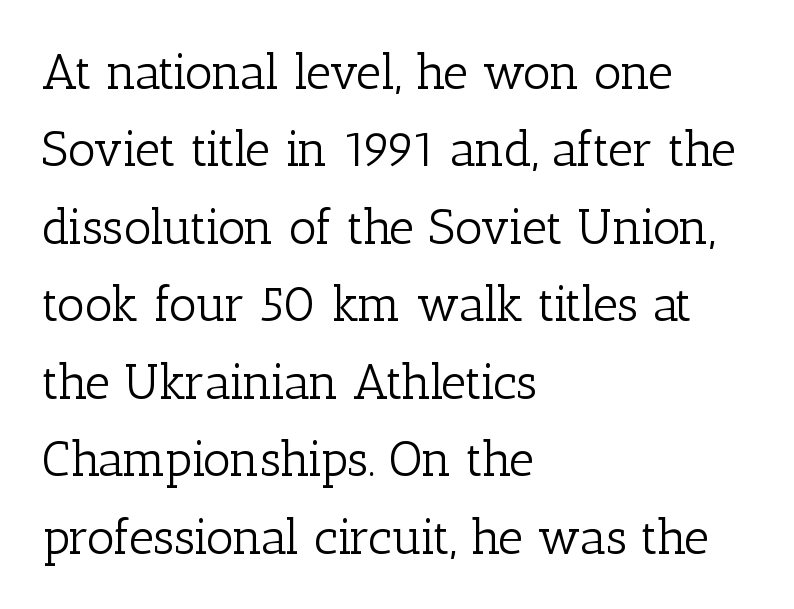
{"serif": "yes", "italic": "no", "bold": "no", "weight": "light", "width": "normal", "stroke_contrast": "low", "x_height": "medium", "monospaced": "no", "underline": "no", "align": "left", "line_spacing": "normal", "line_spacing_ratio": 1.58, "letter_spacing": "normal", "letter_spacing_em": 0.0, "glyph_px": 49}
